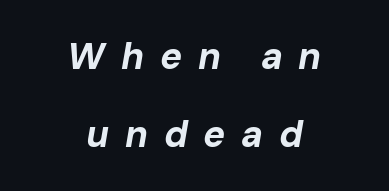
Q: Is the text bold? A: Yes.
Q: Is the text italic (slanted)? A: Yes, it leans right by about 10 degrees.
Q: Is the text underlined? A: No.
Q: How is the paragraph aligned? A: Centered.
Q: Is the spacing between letters normal or unusually wide? A: Unusually wide.
Q: Is the spacing between lines tight, normal or loose? A: Loose.
Q: Width (condensed, normal, or wide)? A: Normal.
Q: Stroke contrast? A: Low.
Q: x-height? A: Medium.
Q: Monospaced? A: No.
